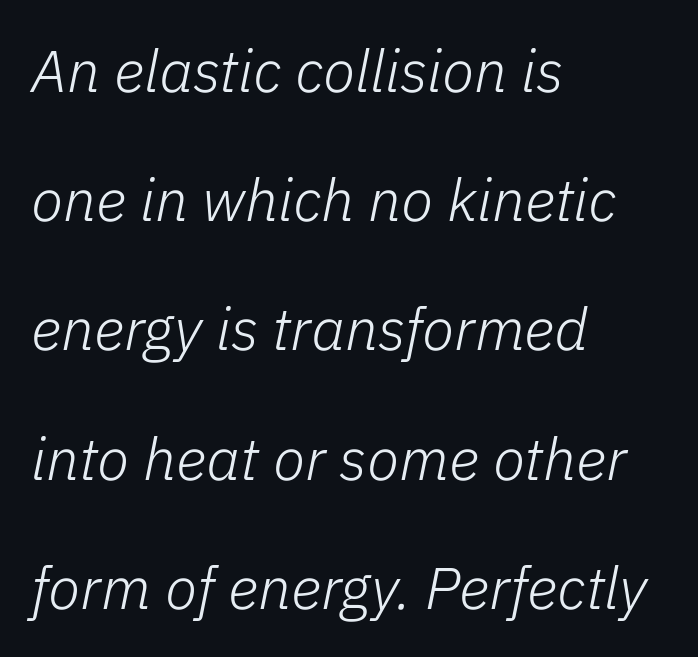
Q: Is the text bold? A: No.
Q: Is the text italic (slanted)? A: Yes, it leans right by about 11 degrees.
Q: Is the text underlined? A: No.
Q: How is the paragraph aligned? A: Left-aligned.
Q: Is the spacing between letters normal or unusually wide? A: Normal.
Q: Is the spacing between lines tight, normal or loose? A: Loose.
Q: Width (condensed, normal, or wide)? A: Normal.
Q: Stroke contrast? A: Low.
Q: x-height? A: Medium.
Q: Monospaced? A: No.
